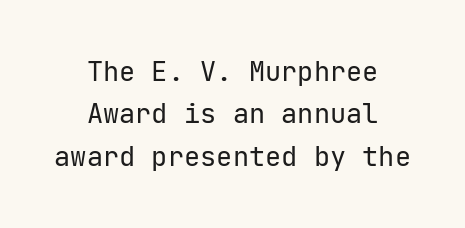
{"italic": "no", "bold": "no", "underline": "no", "align": "center", "line_spacing": "normal", "line_spacing_ratio": 1.57, "letter_spacing": "normal", "letter_spacing_em": 0.0, "glyph_px": 27}
